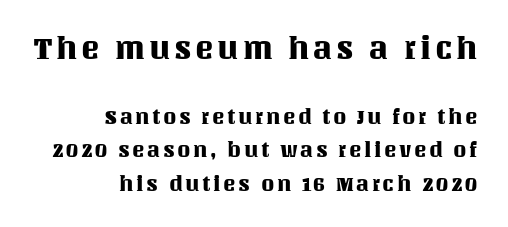
The lines sit at an ordinary, default distance from one another. Notice how the stems are strictly vertical — no italics here. Bare-footed words on every line. The rag falls on the left side of this text block.
